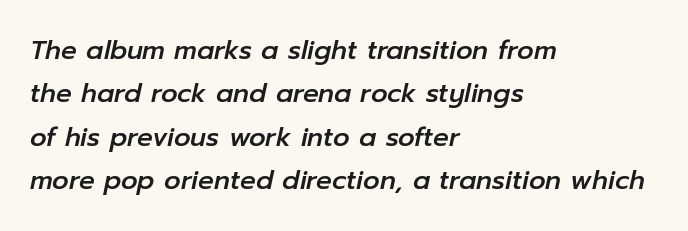
Q: Is the text italic (slanted)? A: Yes, it leans right by about 12 degrees.
Q: Is the text underlined? A: No.
Q: How is the paragraph aligned? A: Left-aligned.
Q: Is the spacing between letters normal or unusually wide? A: Normal.
Q: Is the spacing between lines tight, normal or loose? A: Normal.
